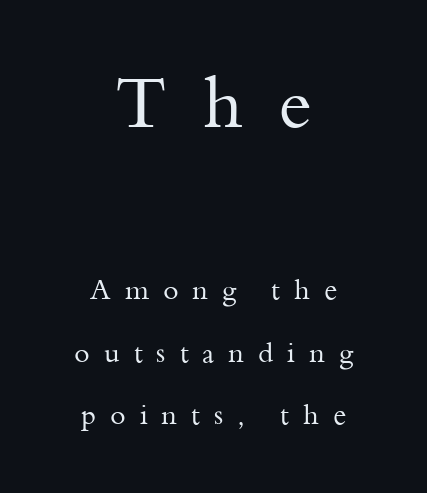
The image shows 71 px regular-weight serif type, upright; set centered, loose line spacing (2.24x), unusually wide letter spacing (+0.5 em), not underlined; the first (top) block is 2.54x larger; medium stroke contrast and a small x-height.
